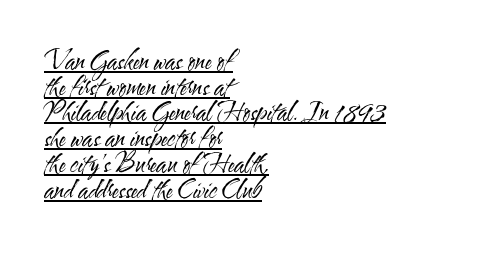
The image shows 25 px text type; set left-aligned, tight line spacing (1.03x), normal letter spacing, underlined.
